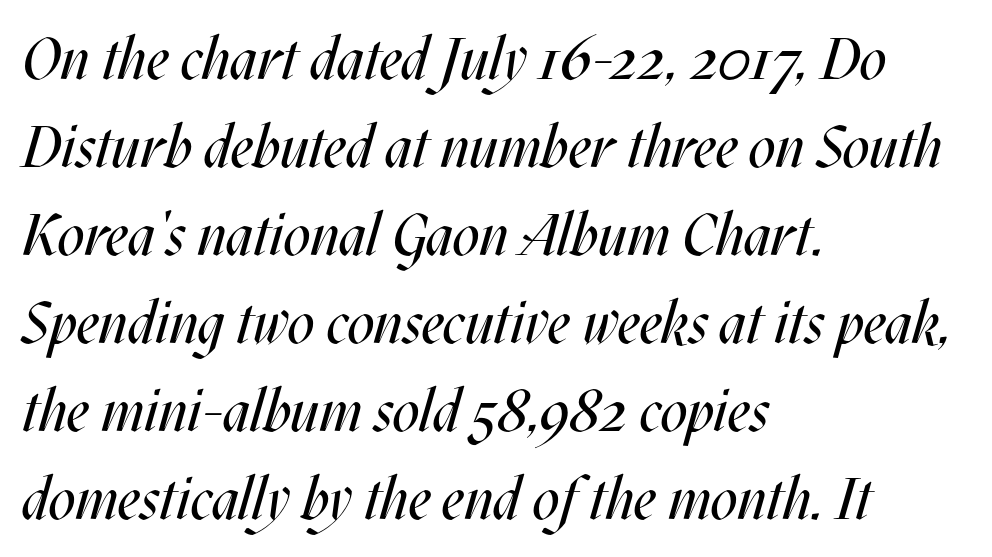
The image shows 59 px regular-weight, condensed type, italic (leaning right); set left-aligned, normal line spacing (1.49x), normal letter spacing, not underlined; medium stroke contrast and a large x-height.
